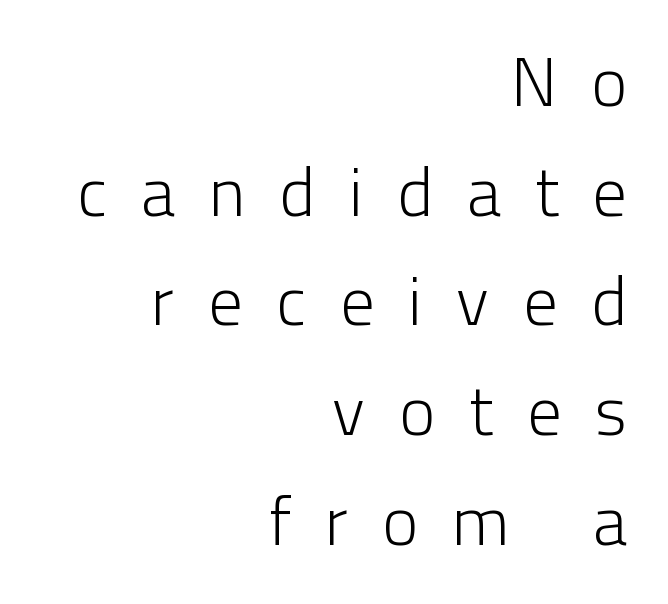
Q: Is the text bold? A: No.
Q: Is the text italic (slanted)? A: No, it is upright.
Q: Is the typeface a serif or a sans-serif typeface? A: Sans-serif.
Q: Is the text underlined? A: No.
Q: How is the paragraph aligned? A: Right-aligned.
Q: Is the spacing between letters normal or unusually wide? A: Unusually wide.
Q: Is the spacing between lines tight, normal or loose? A: Normal.
Q: Width (condensed, normal, or wide)? A: Normal.
Q: Stroke contrast? A: Low.
Q: x-height? A: Medium.
Q: Monospaced? A: No.
